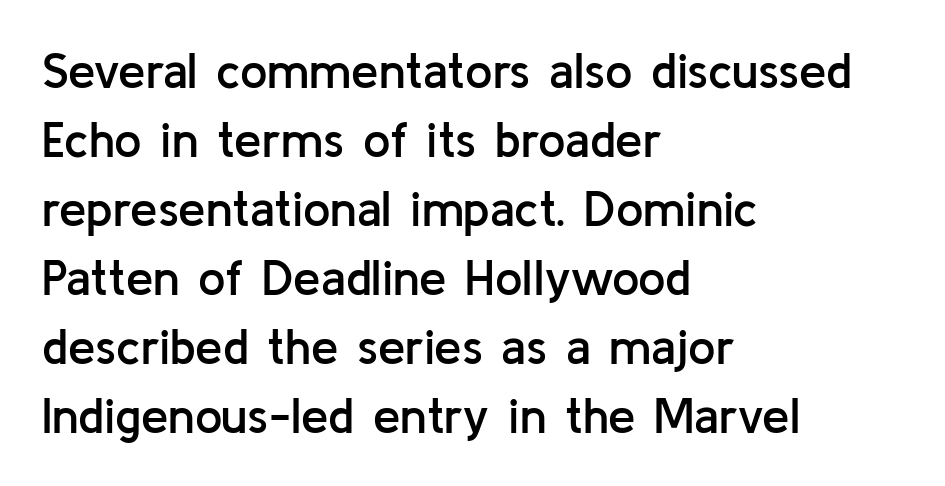
The passage is arranged the way most books set body copy — flush left. Rows of type keep a routine distance in the vertical direction. Notice how the stems are strictly vertical — no italics here. Clear beneath every line of the passage.
